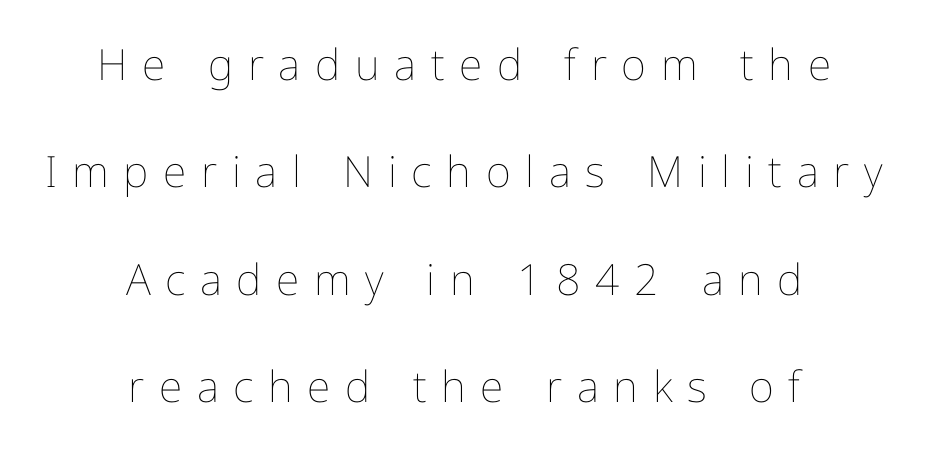
Loose tracking; the words dissolve into strings of separated letters. Character widths vary here, with narrow letters taking less room than wide ones. Alignment: centered. Italic? Not at all — the glyphs are vertical. The strokes are not fattened; the text isn't bold. The specimen omits any rule beneath the text block's lines.
